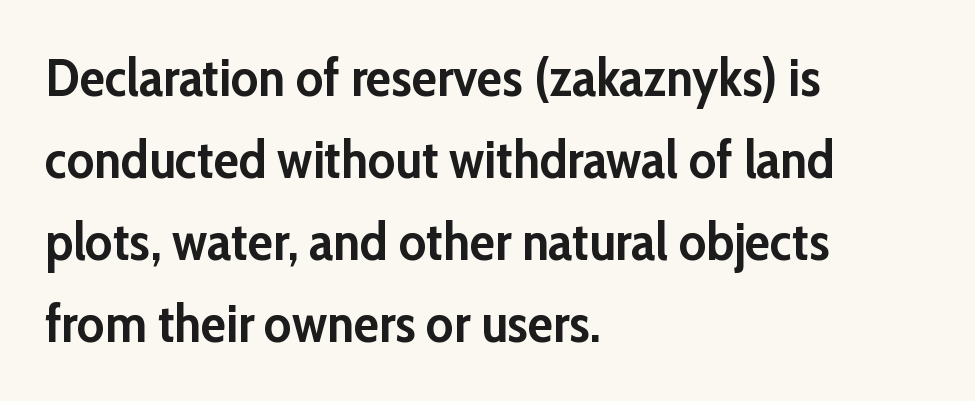
These words are printed bold, with thick strokes throughout. Here the designer chose a conventional face with non-uniform glyph widths. Horizontal alignment here is leftward, the default for most running prose. Observe the ordinary spacing: letters are neighbours, not strangers. Rendered with straight, roman letterforms. Compared with typical paragraphs, the rows here are spaced about the same.
